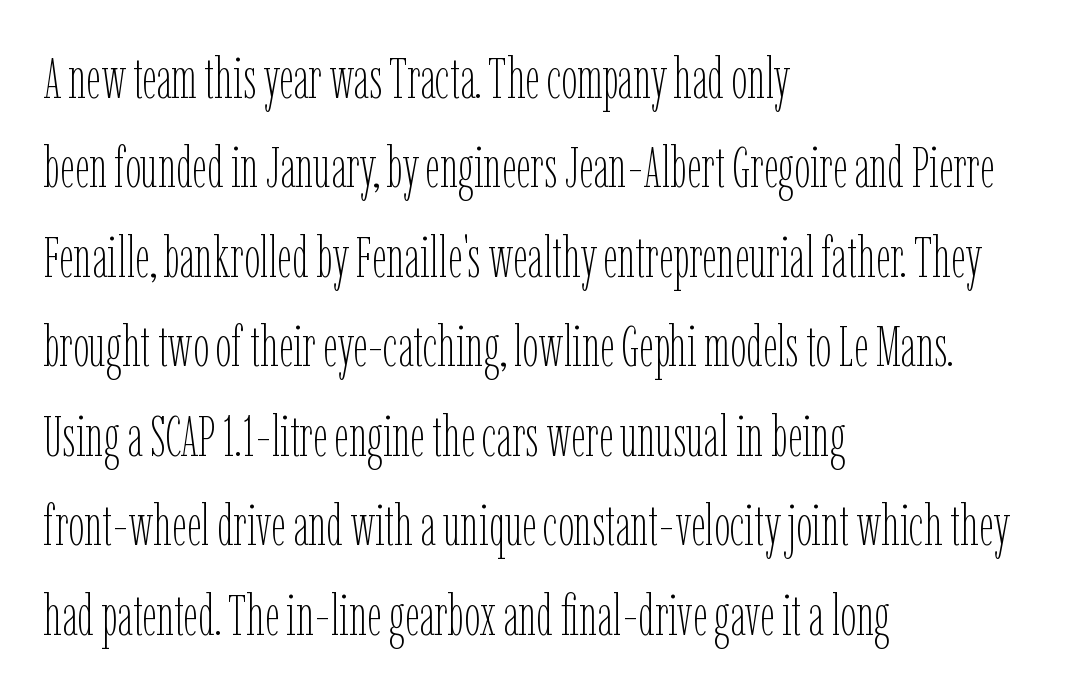
The foot of each line stays bare and open. Interline gaps are of average width in this sample. Typeset ragged right — the left edge is the straight one. Looks like regular typesetting: each glyph gets only the width it needs.
